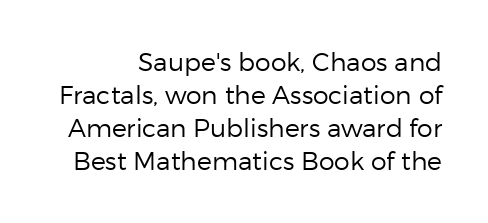
{"italic": "no", "bold": "no", "underline": "no", "line_spacing": "normal", "line_spacing_ratio": 1.32, "letter_spacing": "normal", "letter_spacing_em": 0.0, "glyph_px": 25}
